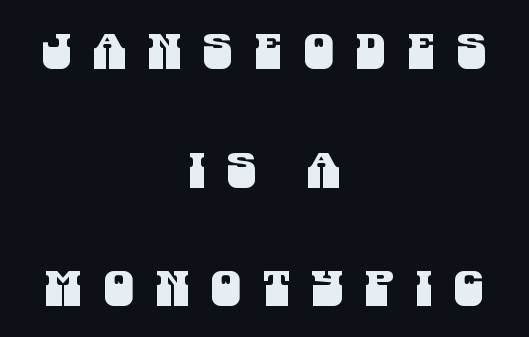
Q: Is the typeface a serif or a sans-serif typeface? A: Sans-serif.
Q: Is the text underlined? A: No.
Q: How is the paragraph aligned? A: Centered.
Q: Is the spacing between letters normal or unusually wide? A: Unusually wide.
Q: Is the spacing between lines tight, normal or loose? A: Loose.
Q: Width (condensed, normal, or wide)? A: Condensed.
Q: Stroke contrast? A: Medium.
Q: x-height? A: Large.
Q: Monospaced? A: No.
